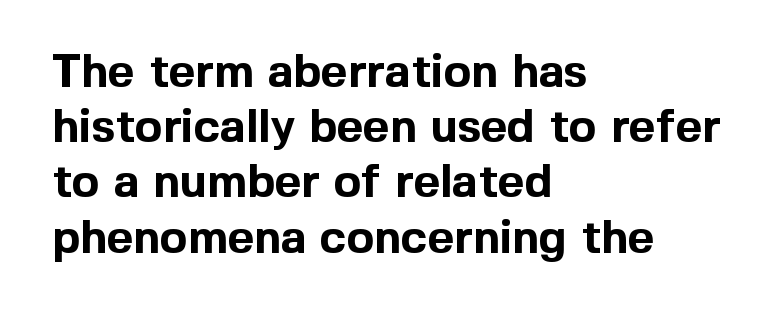
The axis of the letterforms is exactly vertical. These lines keep a tight, regular rhythm from letter to letter. Character widths vary here, with narrow letters taking less room than wide ones. The type family on display is of the sans-serif kind.
